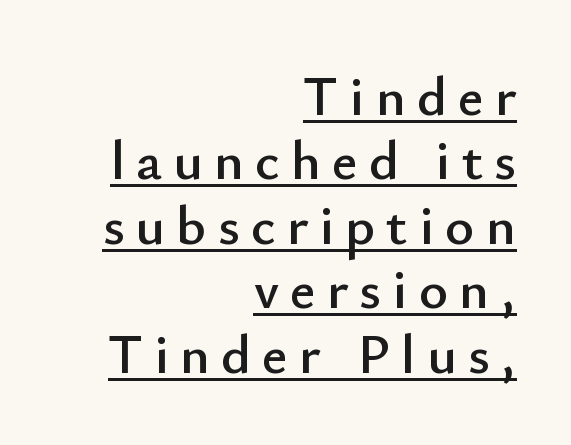
Q: Is the text italic (slanted)? A: No, it is upright.
Q: Is the typeface a serif or a sans-serif typeface? A: Sans-serif.
Q: Is the text underlined? A: Yes.
Q: How is the paragraph aligned? A: Right-aligned.
Q: Is the spacing between letters normal or unusually wide? A: Unusually wide.
Q: Is the spacing between lines tight, normal or loose? A: Tight.
Q: Width (condensed, normal, or wide)? A: Normal.
Q: Stroke contrast? A: Low.
Q: x-height? A: Small.
Q: Monospaced? A: No.
